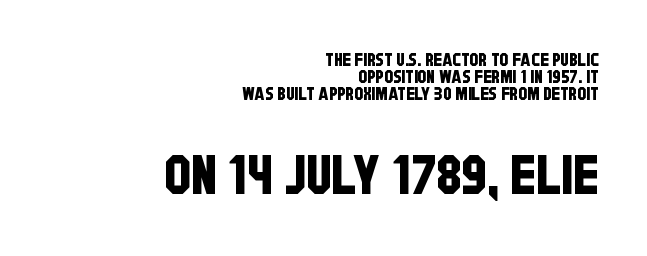
Q: Is the typeface a serif or a sans-serif typeface? A: Sans-serif.
Q: Is the text underlined? A: No.
Q: How is the paragraph aligned? A: Right-aligned.
Q: Is the spacing between letters normal or unusually wide? A: Normal.
Q: Is the spacing between lines tight, normal or loose? A: Tight.
Q: Which block of text is set in a larger size, the first (top) or the second (bottom)? A: The second (bottom) one.
Q: Width (condensed, normal, or wide)? A: Condensed.
Q: Stroke contrast? A: Low.
Q: x-height? A: Large.
Q: Monospaced? A: No.
